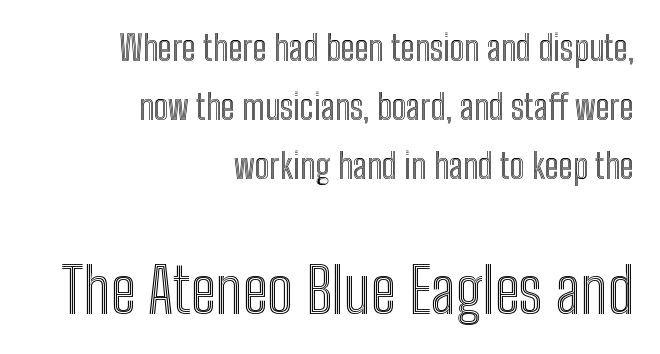
Q: Is the text italic (slanted)? A: No, it is upright.
Q: Is the text underlined? A: No.
Q: How is the paragraph aligned? A: Right-aligned.
Q: Is the spacing between letters normal or unusually wide? A: Normal.
Q: Is the spacing between lines tight, normal or loose? A: Normal.
Q: Which block of text is set in a larger size, the first (top) or the second (bottom)? A: The second (bottom) one.
Q: Width (condensed, normal, or wide)? A: Condensed.
Q: x-height? A: Medium.
Q: Monospaced? A: No.
